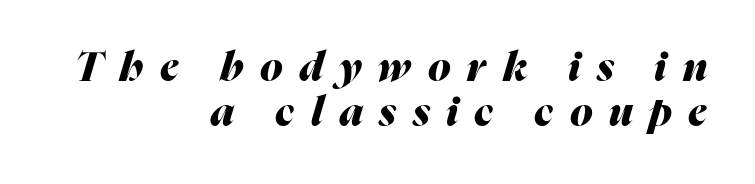
Q: Is the text bold? A: Yes.
Q: Is the text italic (slanted)? A: Yes, it leans right by about 16 degrees.
Q: Is the text underlined? A: No.
Q: How is the paragraph aligned? A: Right-aligned.
Q: Is the spacing between letters normal or unusually wide? A: Unusually wide.
Q: Is the spacing between lines tight, normal or loose? A: Tight.
Q: Width (condensed, normal, or wide)? A: Normal.
Q: Stroke contrast? A: Medium.
Q: x-height? A: Medium.
Q: Monospaced? A: No.
